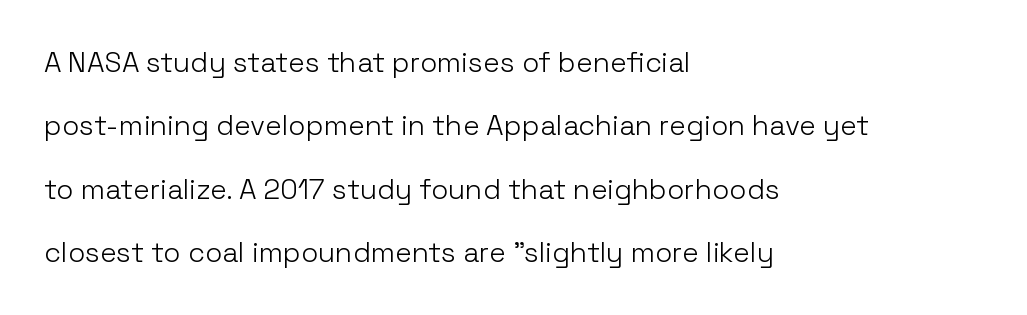
The image shows 28 px light sans-serif type, upright; set left-aligned, loose line spacing (2.26x), normal letter spacing, not underlined; low stroke contrast and a medium x-height.
